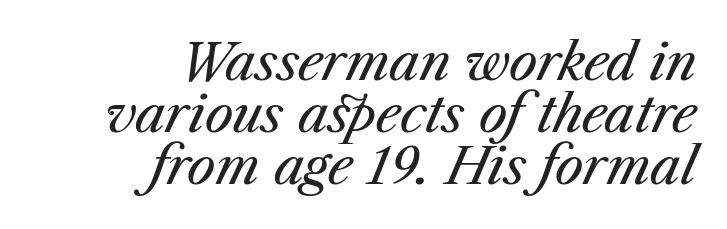
{"italic": "yes", "lean": "right", "slant_degrees": 23, "bold": "no", "weight": "regular", "width": "normal", "stroke_contrast": "medium", "x_height": "medium", "monospaced": "no", "underline": "no", "align": "right", "line_spacing": "tight", "line_spacing_ratio": 1.02, "letter_spacing": "normal", "letter_spacing_em": 0.0, "glyph_px": 51}
